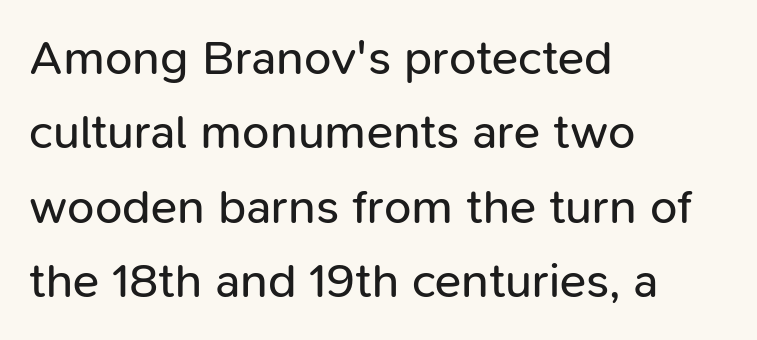
{"serif": "no", "italic": "no", "bold": "no", "weight": "regular", "width": "normal", "stroke_contrast": "low", "x_height": "medium", "monospaced": "no", "underline": "no", "align": "left", "line_spacing": "normal", "line_spacing_ratio": 1.52, "letter_spacing": "normal", "letter_spacing_em": 0.0, "glyph_px": 49}
